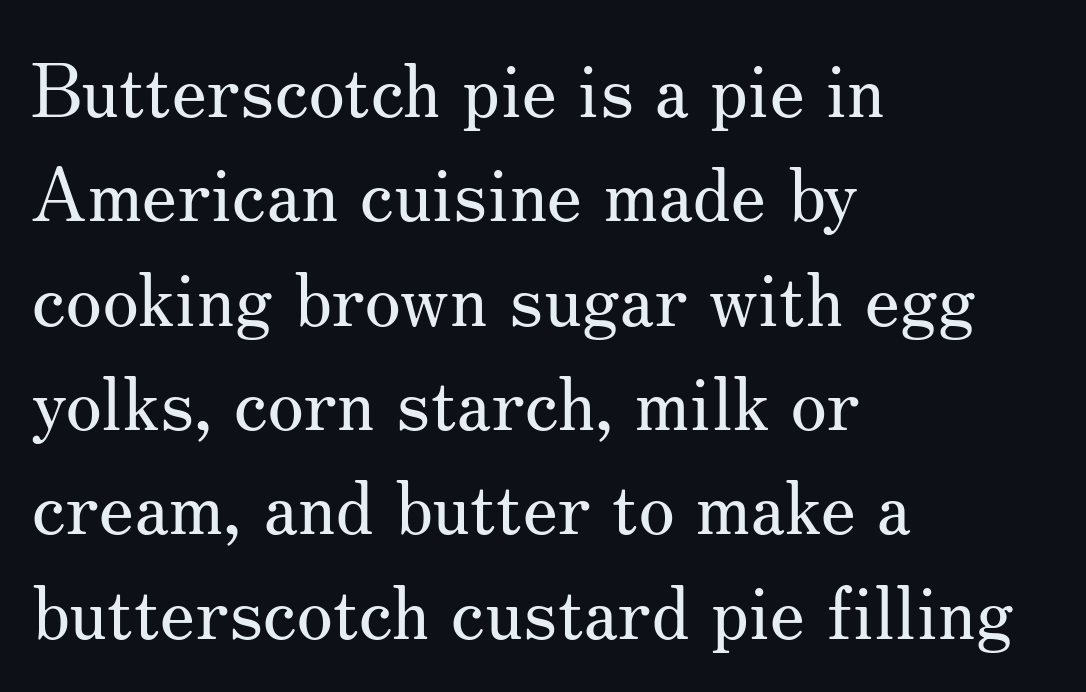
The image shows 74 px regular-weight serif type, upright; set left-aligned, normal line spacing (1.41x), normal letter spacing, not underlined; medium stroke contrast and a small x-height.
